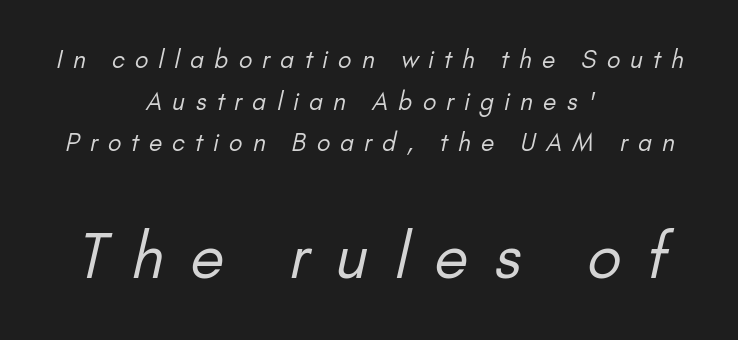
{"serif": "no", "bold": "no", "weight": "regular", "width": "normal", "stroke_contrast": "low", "x_height": "small", "monospaced": "no", "underline": "no", "align": "center", "line_spacing_ratio": 1.73, "letter_spacing": "wide", "letter_spacing_em": 0.43, "larger_block": "second", "size_ratio": 2.54, "glyph_px": 61}
